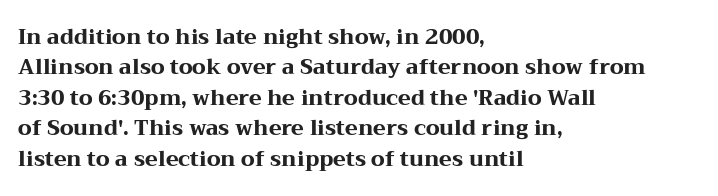
Q: Is the text bold? A: Yes.
Q: Is the text italic (slanted)? A: No, it is upright.
Q: Is the text underlined? A: No.
Q: How is the paragraph aligned? A: Left-aligned.
Q: Is the spacing between letters normal or unusually wide? A: Normal.
Q: Is the spacing between lines tight, normal or loose? A: Normal.
